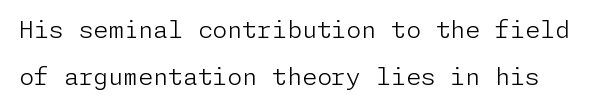
Vertical strokes here are truly vertical. Only glyphs here, with clear space below each row. The line texture is even and compact thanks to regular tracking. Does the leading feel generous? Absolutely, it's lavish. Summary of weight: not heavy and not bold.
